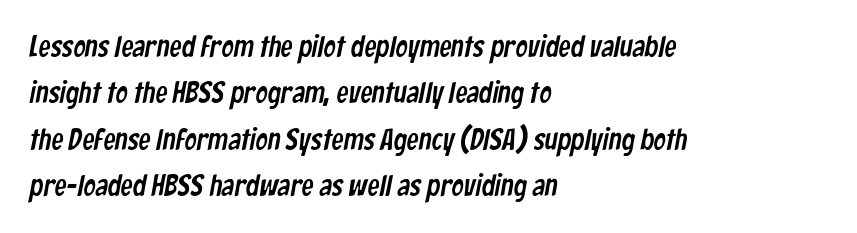
{"serif": "no", "width": "condensed", "stroke_contrast": "low", "x_height": "medium", "monospaced": "no", "underline": "no", "align": "left", "line_spacing": "normal", "line_spacing_ratio": 1.55, "letter_spacing": "normal", "letter_spacing_em": 0.0, "glyph_px": 30}
